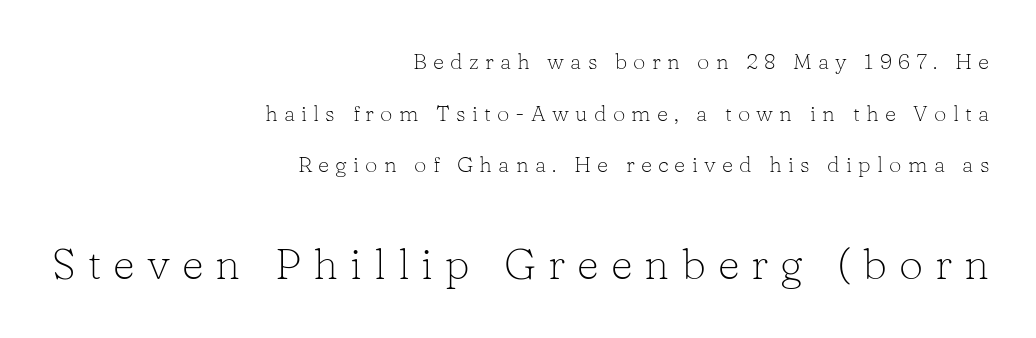
{"serif": "yes", "italic": "no", "bold": "no", "weight": "light", "width": "normal", "stroke_contrast": "low", "x_height": "medium", "monospaced": "no", "underline": "no", "align": "right", "line_spacing": "loose", "line_spacing_ratio": 2.35, "letter_spacing": "wide", "letter_spacing_em": 0.28, "larger_block": "second", "size_ratio": 1.95, "glyph_px": 43}
